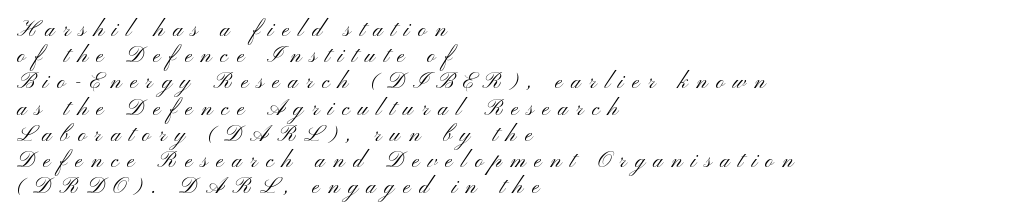
The image shows 22 px text type; set left-aligned, line spacing 1.19x, unusually wide letter spacing (+0.4 em), not underlined.
